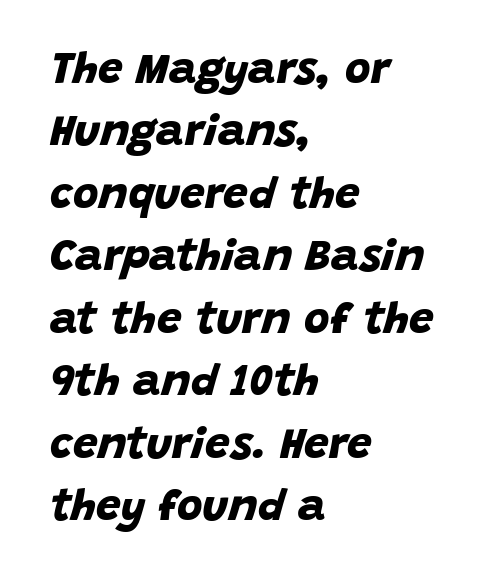
The image shows 44 px bold sans-serif type; set left-aligned, normal line spacing (1.42x), normal letter spacing, not underlined; low stroke contrast and a large x-height.
